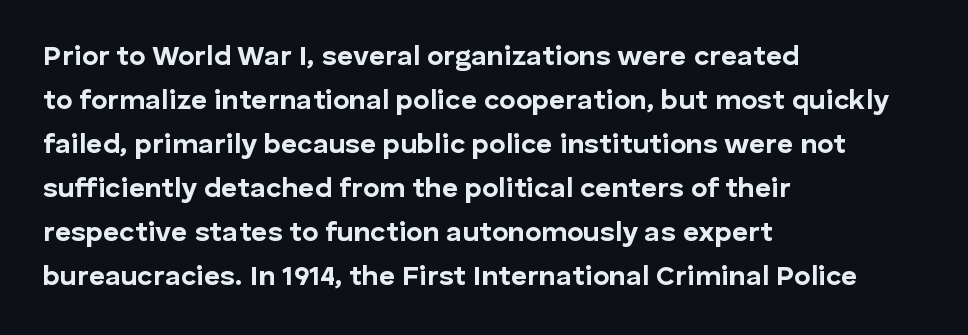
The image shows 28 px bold sans-serif type, upright; set left-aligned, normal line spacing (1.57x), normal letter spacing, not underlined; low stroke contrast and a medium x-height.
